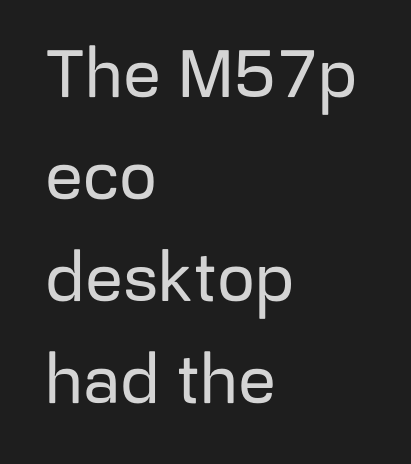
Classification — sans serif. Inter-character spacing is left at the font's built-in metrics. Proportional: the letters do not fall into vertical columns. Designer's note — italics off, roman on. Line spacing here is normal. This rendering uses left alignment, leaving the right contour irregular.
